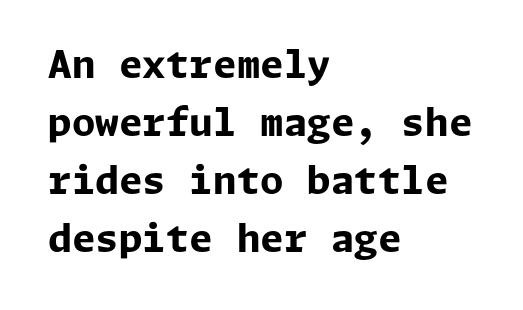
A sans-serif font was chosen for this passage. Descender tails drop into unmarked territory. Unlike italic type, these characters show no tilt at all. A full-strength bold gives these letters their thick strokes. Vertical spacing — default. Alignment: flush left.
